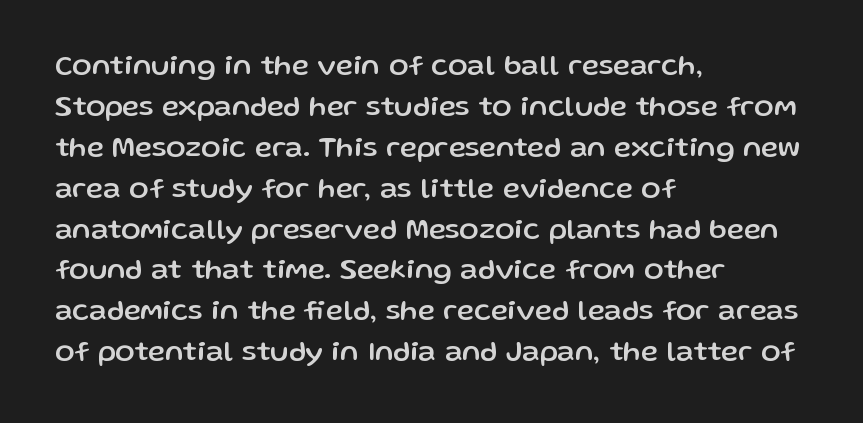
Q: Is the text italic (slanted)? A: No, it is upright.
Q: Is the typeface a serif or a sans-serif typeface? A: Sans-serif.
Q: Is the text underlined? A: No.
Q: How is the paragraph aligned? A: Left-aligned.
Q: Is the spacing between letters normal or unusually wide? A: Normal.
Q: Is the spacing between lines tight, normal or loose? A: Normal.
Q: Width (condensed, normal, or wide)? A: Normal.
Q: Stroke contrast? A: Low.
Q: x-height? A: Medium.
Q: Monospaced? A: No.
